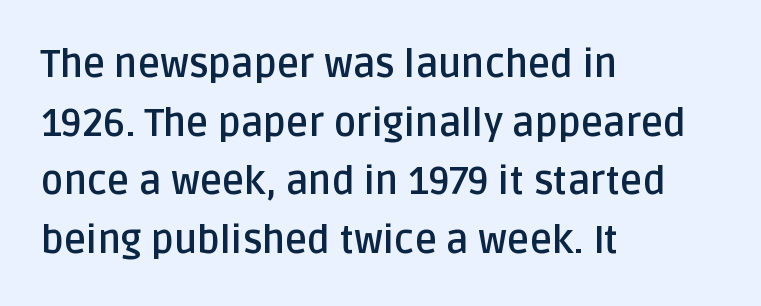
Clear beneath every line of the passage. These lines are set flush left with a ragged right edge. Compared with typical body copy, the letter spacing here is the same. Ascenders rise straight up at ninety degrees. Vertically, the passage feels balanced, rows spaced as you'd expect. Summary of weight: heavy, a full bold.
